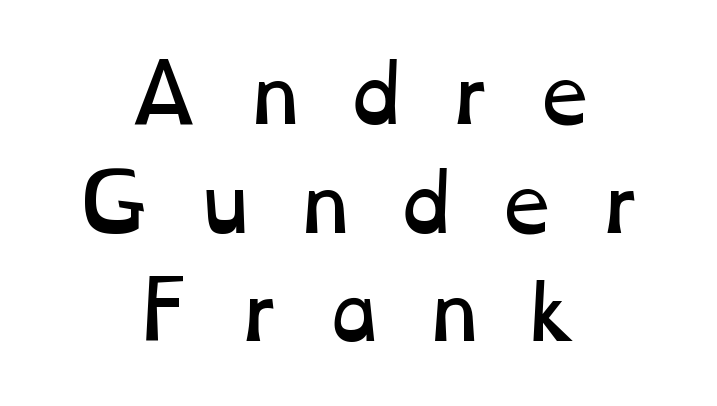
The lines are quadded center. Glance below the letters and you will spot only blank space. Varying glyph widths throughout — classic text-font behaviour. The vertical gap from one line to the next is medium.
